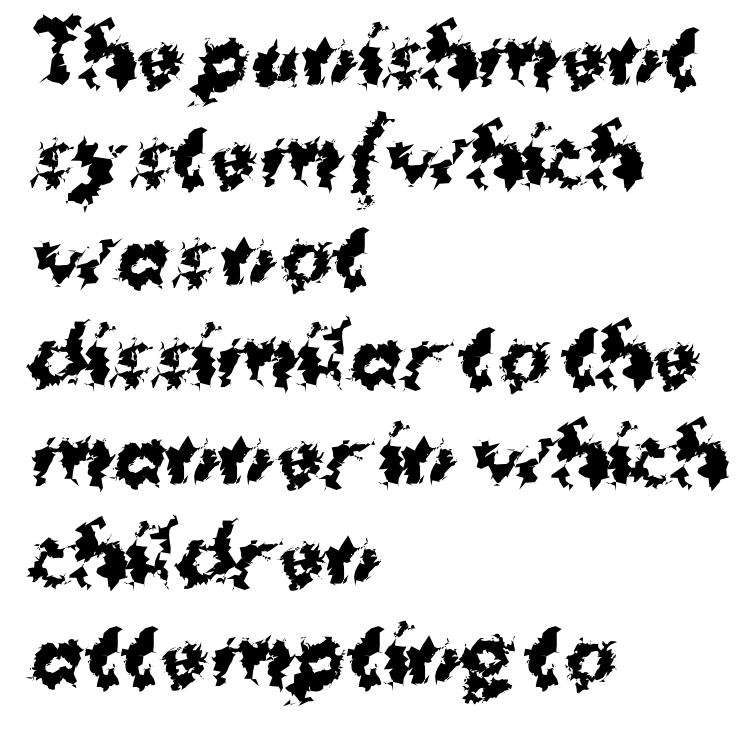
Tracking value appears to be zero — textbook default spacing. Caption: bold face, heavy strokes. Any mark beneath the type? The region is blank. Is the block centered? No — it sits flush against the left margin. A sans-serif font was chosen for this passage. Varying glyph widths throughout — classic text-font behaviour.
